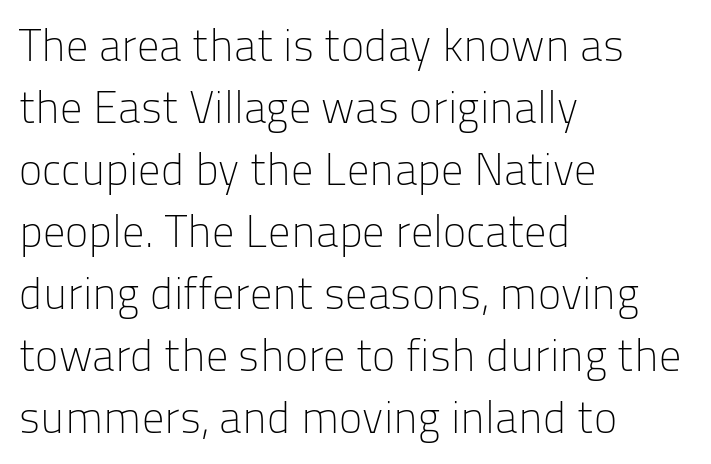
The image shows 44 px light sans-serif type, upright; set left-aligned, normal line spacing (1.41x), normal letter spacing, not underlined; low stroke contrast and a medium x-height.
